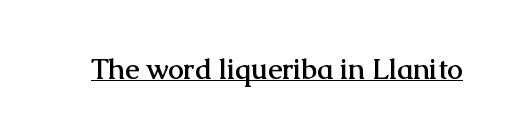
Proportional: the letters do not fall into vertical columns. The gaps between neighbouring characters are ordinary and unremarkable. Descenders here cross a horizontal rule under the line. Yep, those are serifs on the letters. Vertical strokes here are truly vertical. The sample has been set heavy, in full bold.
